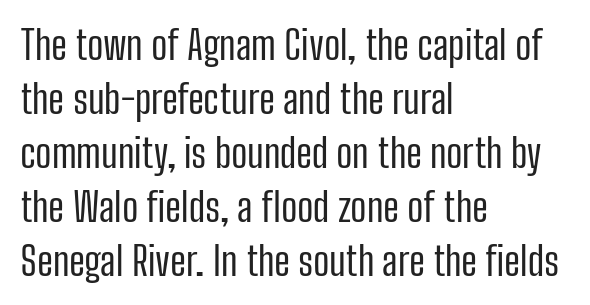
The image shows 40 px regular-weight, condensed sans-serif type, upright; set left-aligned, normal line spacing (1.35x), normal letter spacing, not underlined; low stroke contrast and a medium x-height.
